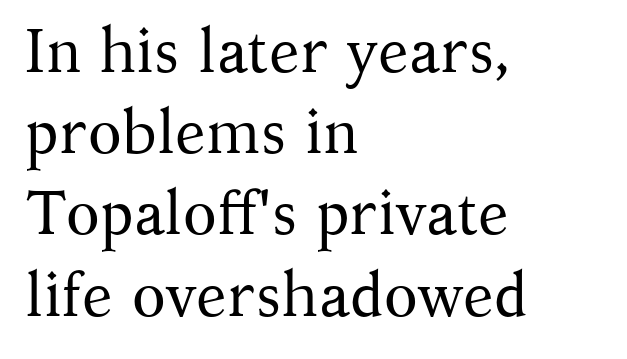
{"serif": "yes", "italic": "no", "bold": "no", "weight": "regular", "width": "normal", "stroke_contrast": "medium", "x_height": "medium", "monospaced": "no", "underline": "no", "align": "left", "line_spacing": "normal", "line_spacing_ratio": 1.31, "letter_spacing": "normal", "letter_spacing_em": 0.0, "glyph_px": 62}
